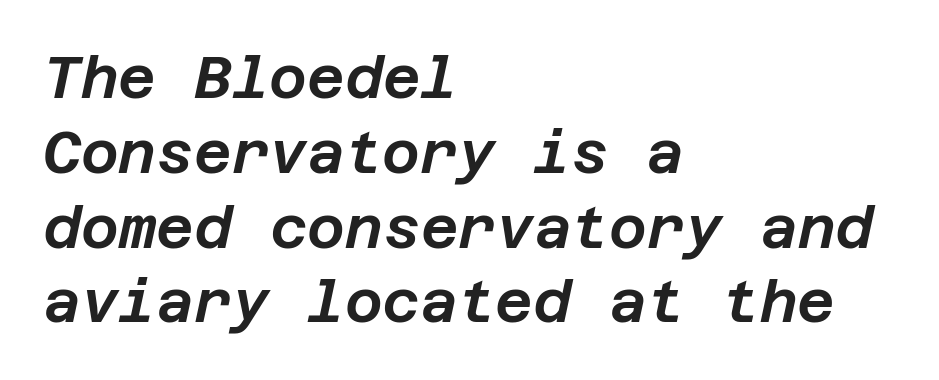
Q: Is the text italic (slanted)? A: Yes, it leans right by about 12 degrees.
Q: Is the text underlined? A: No.
Q: How is the paragraph aligned? A: Left-aligned.
Q: Is the spacing between letters normal or unusually wide? A: Normal.
Q: Is the spacing between lines tight, normal or loose? A: Normal.
Q: Width (condensed, normal, or wide)? A: Normal.
Q: Stroke contrast? A: Low.
Q: x-height? A: Large.
